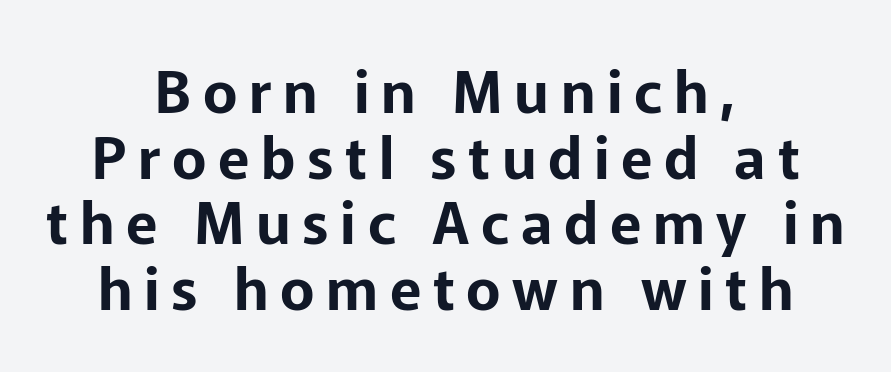
Q: Is the text italic (slanted)? A: No, it is upright.
Q: Is the typeface a serif or a sans-serif typeface? A: Sans-serif.
Q: Is the text underlined? A: No.
Q: How is the paragraph aligned? A: Centered.
Q: Is the spacing between letters normal or unusually wide? A: Unusually wide.
Q: Is the spacing between lines tight, normal or loose? A: Tight.
Q: Width (condensed, normal, or wide)? A: Normal.
Q: Stroke contrast? A: Low.
Q: x-height? A: Medium.
Q: Monospaced? A: No.
